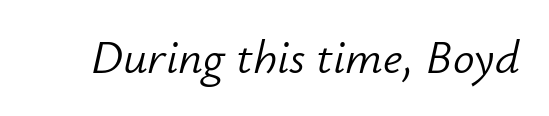
Posture: slanted. The foot of each line stays bare and open. The strokes carry an ordinary text weight at most. Think of a printed novel: that variable character pitch is what you see here. The horizontal fit of the characters is conventional and even.
